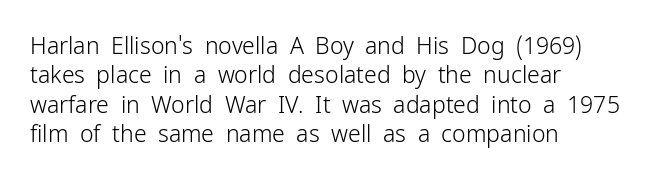
{"italic": "no", "bold": "no", "underline": "no", "align": "left", "line_spacing": "normal", "line_spacing_ratio": 1.28, "letter_spacing": "normal", "letter_spacing_em": 0.0, "glyph_px": 23}
